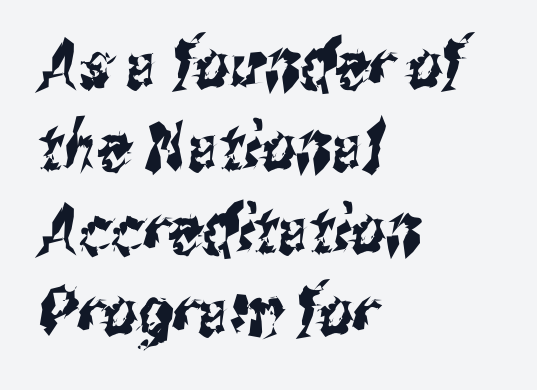
The image shows 67 px condensed sans-serif type; set left-aligned, line spacing 1.23x, normal letter spacing, not underlined; medium stroke contrast and a medium x-height.
